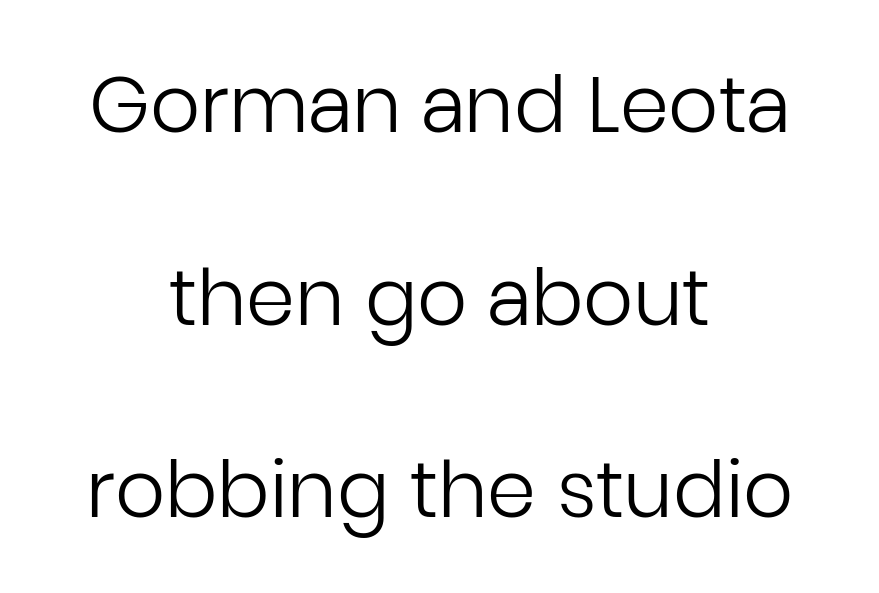
The image shows 78 px regular-weight sans-serif type, upright; set centered, loose line spacing (2.47x), normal letter spacing, not underlined; low stroke contrast and a medium x-height.
